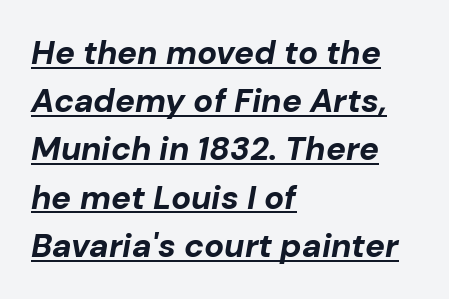
{"italic": "yes", "lean": "right", "slant_degrees": 10, "bold": "yes", "weight": "bold", "width": "normal", "stroke_contrast": "low", "x_height": "medium", "monospaced": "no", "underline": "yes", "align": "left", "line_spacing": "normal", "line_spacing_ratio": 1.46, "letter_spacing": "normal", "letter_spacing_em": 0.0, "glyph_px": 33}
